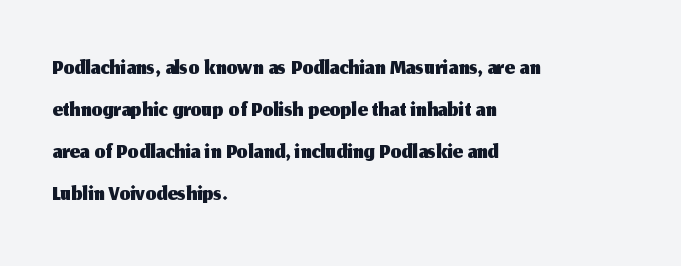
Q: Is the text italic (slanted)? A: No, it is upright.
Q: Is the typeface a serif or a sans-serif typeface? A: Sans-serif.
Q: Is the text underlined? A: No.
Q: How is the paragraph aligned? A: Left-aligned.
Q: Is the spacing between letters normal or unusually wide? A: Normal.
Q: Width (condensed, normal, or wide)? A: Normal.
Q: Stroke contrast? A: Medium.
Q: x-height? A: Medium.
Q: Monospaced? A: No.
